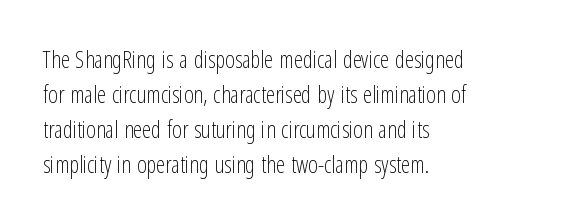
The image shows 23 px text type, upright; set left-aligned, normal line spacing (1.52x), normal letter spacing, not underlined.
